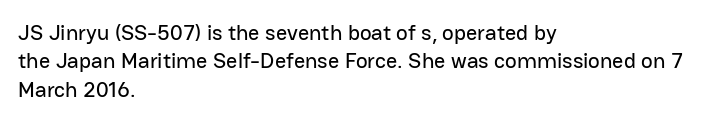
The image shows 22 px text type, upright; set left-aligned, normal line spacing (1.29x), normal letter spacing, not underlined.
